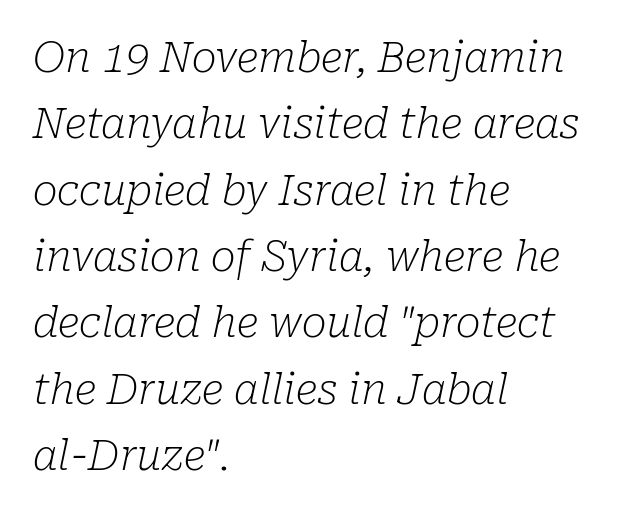
The specimen reads as italic at a glance. Caption: multi-line text, flush left, ragged right. Students, note that the glyphs here touch the page at normal intervals. Anything drawn beneath the words? Only blank space. The face used here is proportionally spaced, like ordinary book or web type.
